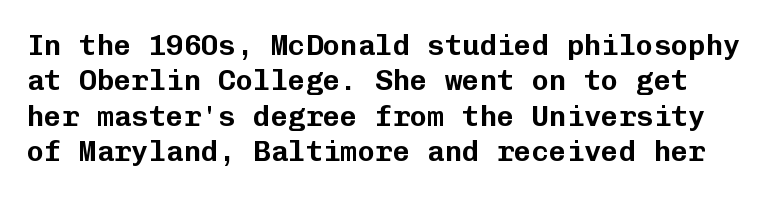
{"serif": "no", "italic": "no", "width": "normal", "stroke_contrast": "low", "x_height": "medium", "monospaced": "yes", "underline": "no", "line_spacing_ratio": 1.22, "letter_spacing": "normal", "letter_spacing_em": 0.0, "glyph_px": 29}
